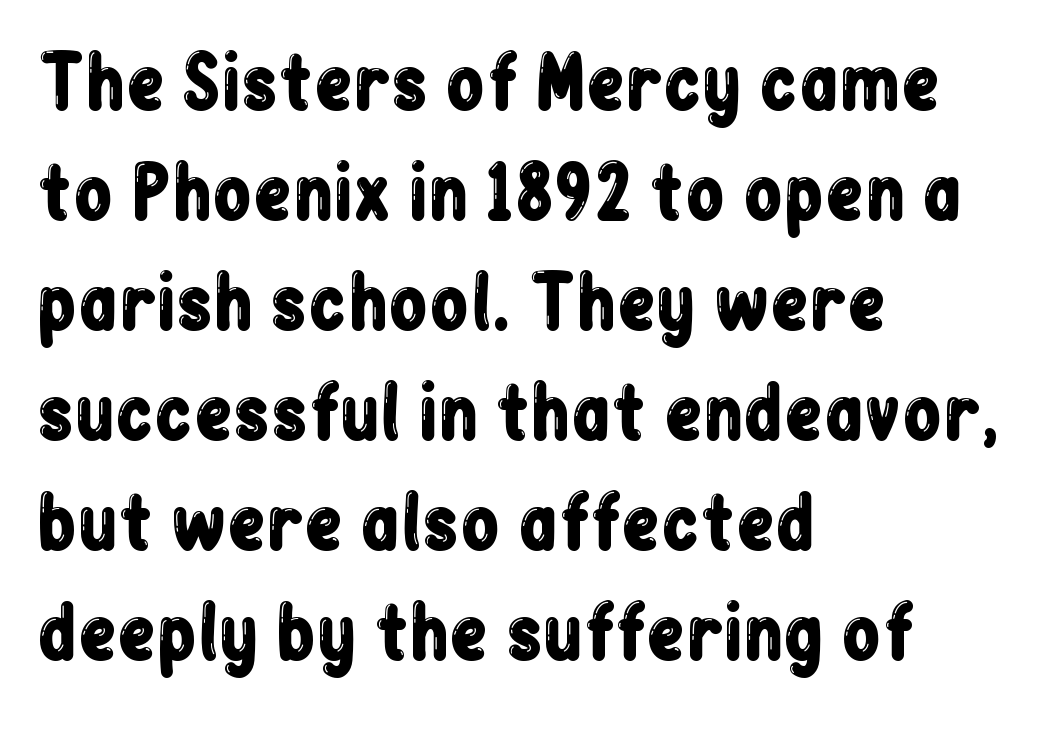
The image shows 71 px condensed sans-serif type, upright; set left-aligned, normal line spacing (1.55x), normal letter spacing, not underlined; low stroke contrast and a medium x-height.
